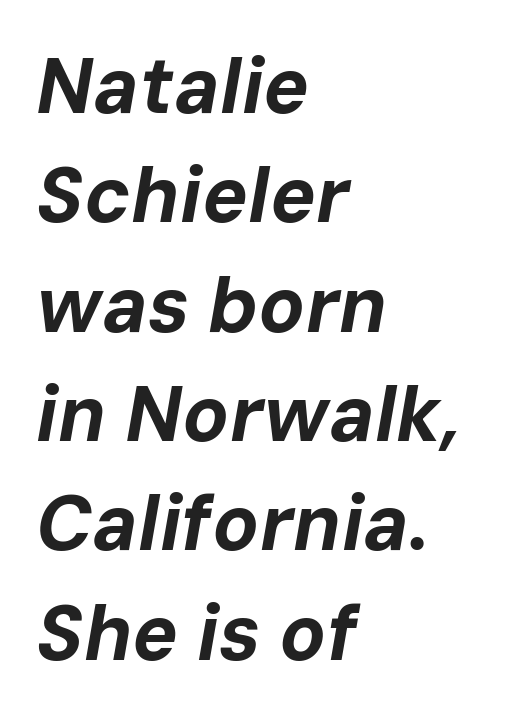
The image shows 77 px bold type, italic (leaning right); set left-aligned, normal line spacing (1.42x), normal letter spacing, not underlined; low stroke contrast and a medium x-height.
